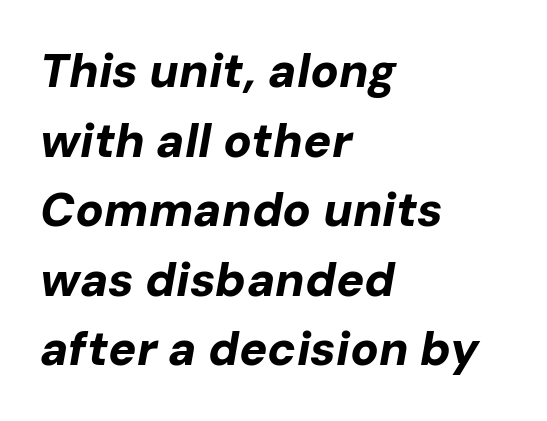
{"italic": "yes", "lean": "right", "slant_degrees": 10, "bold": "yes", "weight": "bold", "width": "normal", "stroke_contrast": "low", "x_height": "medium", "monospaced": "no", "underline": "no", "align": "left", "line_spacing": "normal", "line_spacing_ratio": 1.48, "letter_spacing": "normal", "letter_spacing_em": 0.0, "glyph_px": 47}
